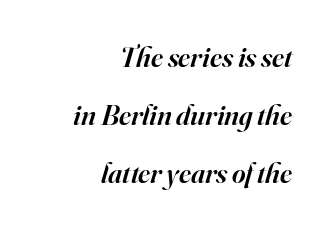
Q: Is the text bold? A: Semi-bold.
Q: Is the text italic (slanted)? A: Yes, it leans right by about 16 degrees.
Q: Is the typeface a serif or a sans-serif typeface? A: Serif.
Q: Is the text underlined? A: No.
Q: How is the paragraph aligned? A: Right-aligned.
Q: Is the spacing between letters normal or unusually wide? A: Normal.
Q: Is the spacing between lines tight, normal or loose? A: Loose.
Q: Width (condensed, normal, or wide)? A: Normal.
Q: Stroke contrast? A: High.
Q: x-height? A: Small.
Q: Monospaced? A: No.
